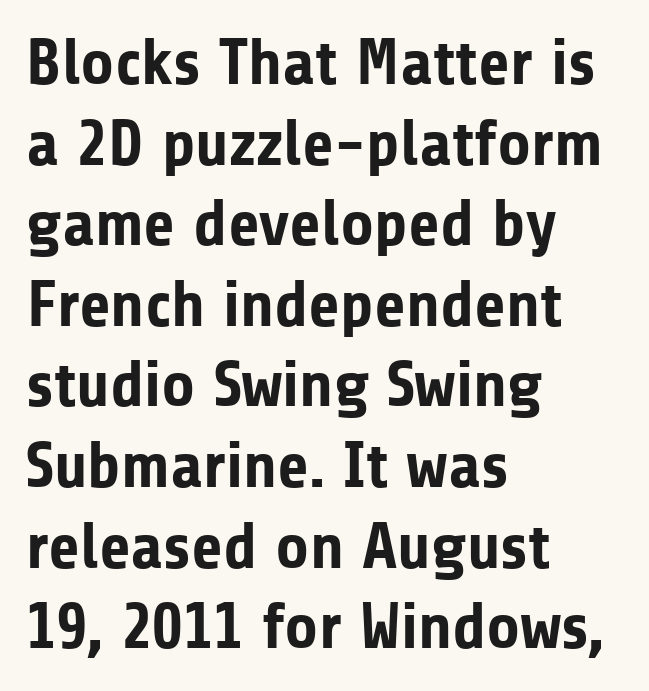
{"serif": "no", "italic": "no", "bold": "yes", "weight": "bold", "width": "normal", "stroke_contrast": "low", "x_height": "medium", "monospaced": "no", "underline": "no", "align": "left", "line_spacing_ratio": 1.24, "letter_spacing": "normal", "letter_spacing_em": 0.0, "glyph_px": 65}
